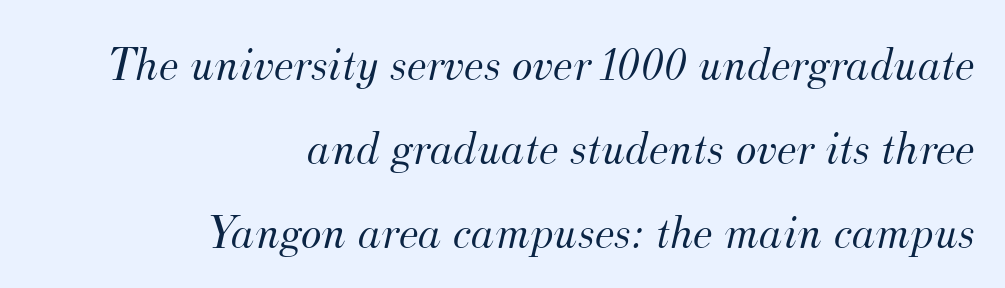
Q: Is the text bold? A: No.
Q: Is the text italic (slanted)? A: Yes, it leans right by about 12 degrees.
Q: Is the typeface a serif or a sans-serif typeface? A: Serif.
Q: Is the text underlined? A: No.
Q: How is the paragraph aligned? A: Right-aligned.
Q: Is the spacing between letters normal or unusually wide? A: Normal.
Q: Width (condensed, normal, or wide)? A: Normal.
Q: Stroke contrast? A: Medium.
Q: x-height? A: Small.
Q: Monospaced? A: No.
